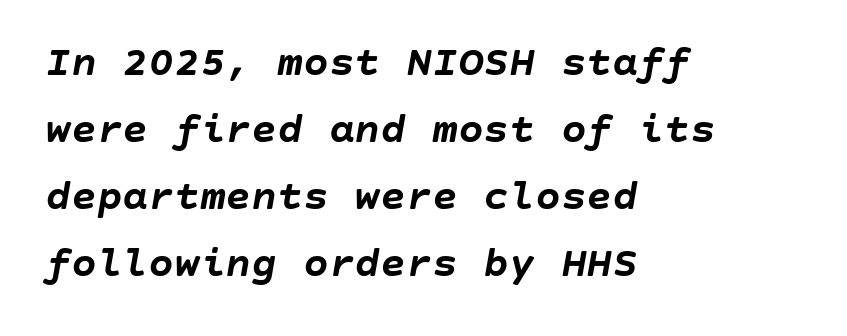
The image shows 43 px semibold type, italic (leaning right); set left-aligned, normal line spacing (1.56x), normal letter spacing, not underlined; low stroke contrast and a large x-height.
